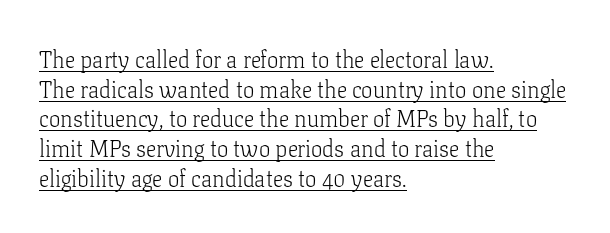
The image shows 23 px text type, upright; set left-aligned, normal line spacing (1.29x), normal letter spacing, underlined.
